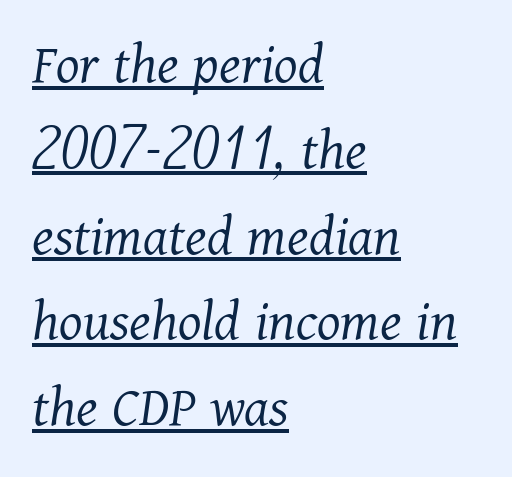
The image shows 60 px light serif type, italic (leaning right); set left-aligned, normal line spacing (1.43x), normal letter spacing, underlined; medium stroke contrast and a medium x-height.
